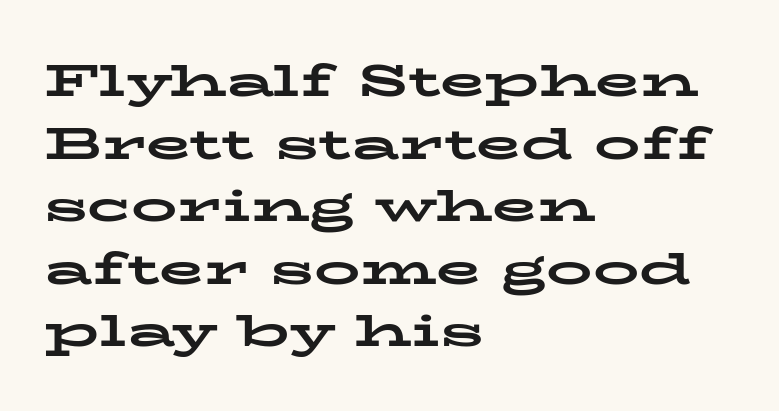
{"serif": "yes", "italic": "no", "bold": "yes", "weight": "bold", "width": "wide", "stroke_contrast": "low", "x_height": "medium", "monospaced": "no", "underline": "no", "align": "left", "line_spacing": "normal", "line_spacing_ratio": 1.36, "letter_spacing": "normal", "letter_spacing_em": 0.0, "glyph_px": 46}
